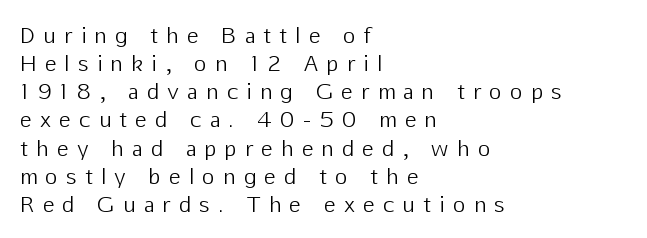
Stroke mass is kept to a normal reading level or below. These lines stack with their left ends in a neat column. The passage shown stacks its lines at a standard gap. Characters remain perfectly vertical along every line.
